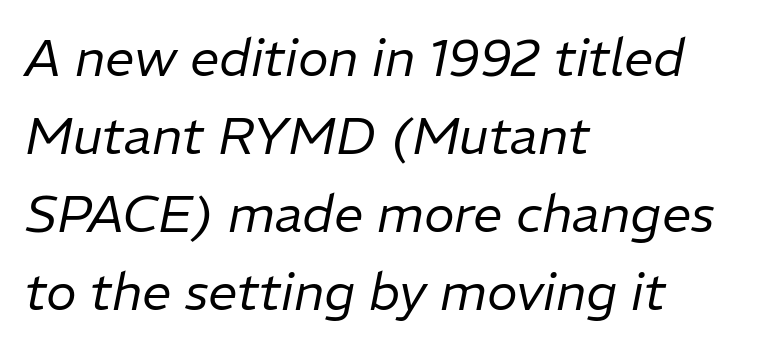
The image shows 52 px regular-weight type, italic (leaning right); set left-aligned, normal line spacing (1.5x), normal letter spacing, not underlined; low stroke contrast and a medium x-height.
